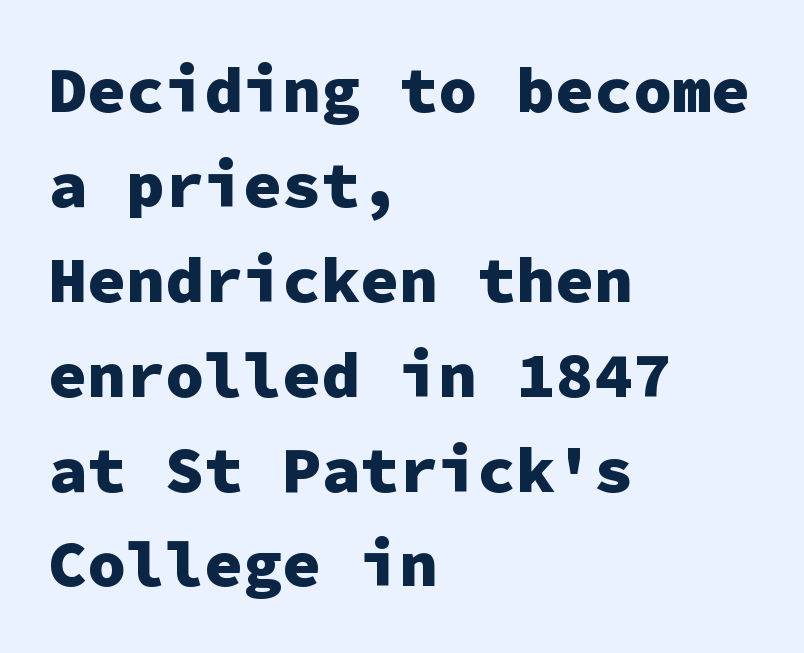
Q: Is the text bold? A: Yes.
Q: Is the text italic (slanted)? A: No, it is upright.
Q: Is the typeface a serif or a sans-serif typeface? A: Sans-serif.
Q: Is the text underlined? A: No.
Q: How is the paragraph aligned? A: Left-aligned.
Q: Is the spacing between letters normal or unusually wide? A: Normal.
Q: Is the spacing between lines tight, normal or loose? A: Normal.
Q: Width (condensed, normal, or wide)? A: Normal.
Q: Stroke contrast? A: Low.
Q: x-height? A: Medium.
Q: Monospaced? A: Yes.
